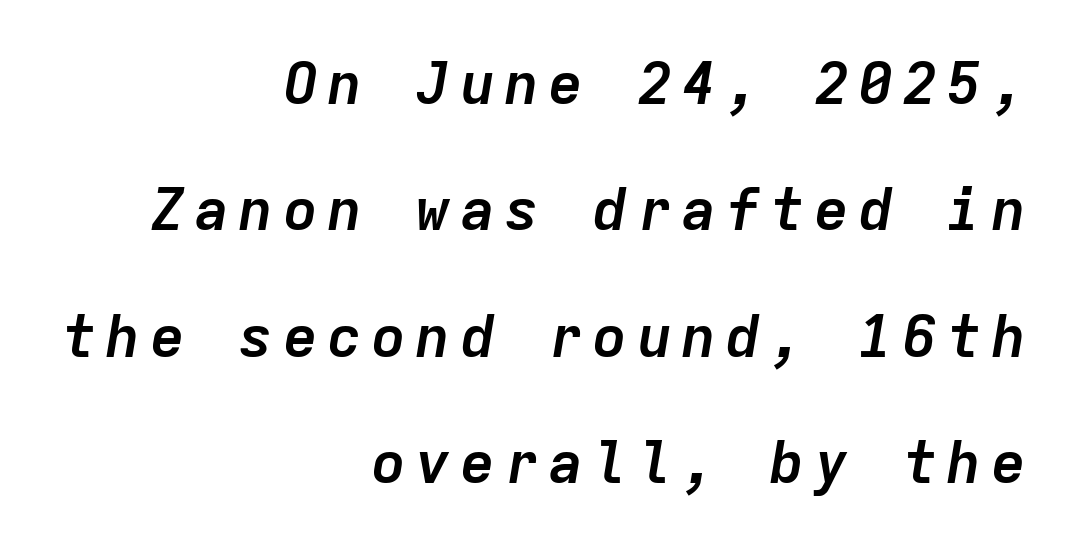
The image shows 59 px semibold type, italic (leaning right), monospaced; set right-aligned, loose line spacing (2.14x), not underlined; low stroke contrast and a medium x-height.
